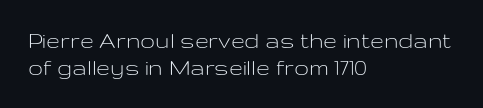
No chunkiness to these letters — they're not bold. This sample trades vertical openness for compactness between lines. Anything drawn beneath the words? Only blank space. The gaps between neighbouring characters are ordinary and unremarkable.
